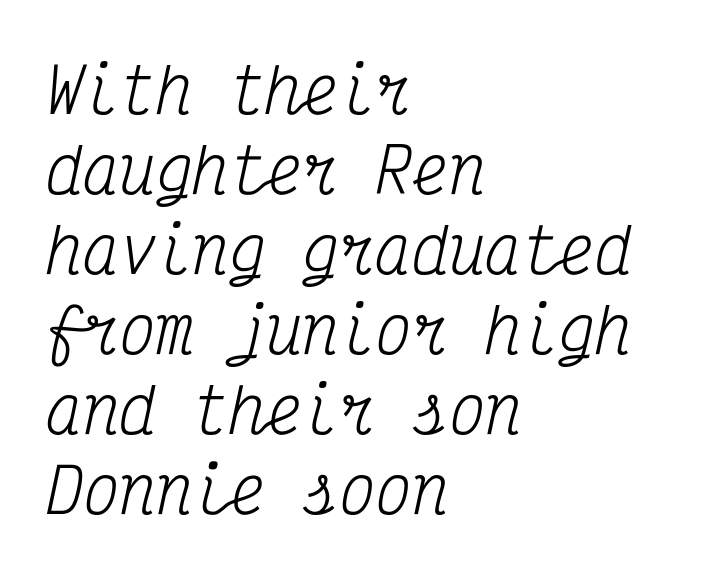
The image shows 61 px regular-weight, condensed serif type, italic (leaning right), monospaced; set left-aligned, normal line spacing (1.31x), normal letter spacing, not underlined; medium stroke contrast and a medium x-height.
